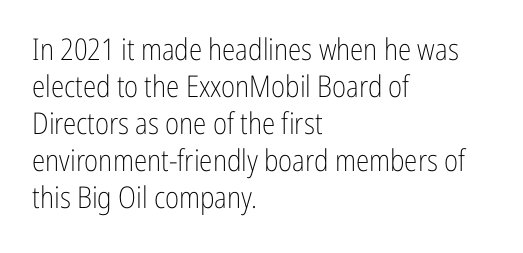
The image shows 30 px light, condensed sans-serif type, upright; set left-aligned, line spacing 1.23x, normal letter spacing, not underlined; low stroke contrast and a medium x-height.
